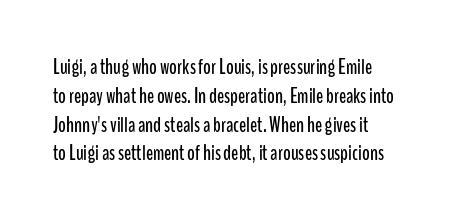
Q: Is the text italic (slanted)? A: No, it is upright.
Q: Is the text underlined? A: No.
Q: How is the paragraph aligned? A: Left-aligned.
Q: Is the spacing between letters normal or unusually wide? A: Normal.
Q: Is the spacing between lines tight, normal or loose? A: Normal.
